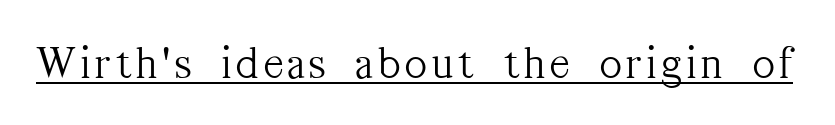
Q: Is the text bold? A: No.
Q: Is the text italic (slanted)? A: No, it is upright.
Q: Is the typeface a serif or a sans-serif typeface? A: Serif.
Q: Is the text underlined? A: Yes.
Q: Width (condensed, normal, or wide)? A: Condensed.
Q: Stroke contrast? A: Medium.
Q: x-height? A: Medium.
Q: Monospaced? A: No.
